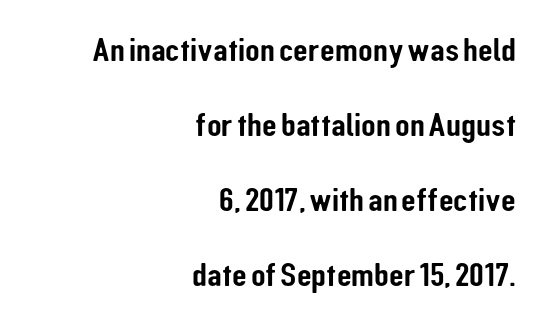
Q: Is the text italic (slanted)? A: No, it is upright.
Q: Is the typeface a serif or a sans-serif typeface? A: Sans-serif.
Q: Is the text underlined? A: No.
Q: How is the paragraph aligned? A: Right-aligned.
Q: Is the spacing between letters normal or unusually wide? A: Normal.
Q: Is the spacing between lines tight, normal or loose? A: Loose.
Q: Width (condensed, normal, or wide)? A: Condensed.
Q: Stroke contrast? A: Low.
Q: x-height? A: Medium.
Q: Monospaced? A: No.
